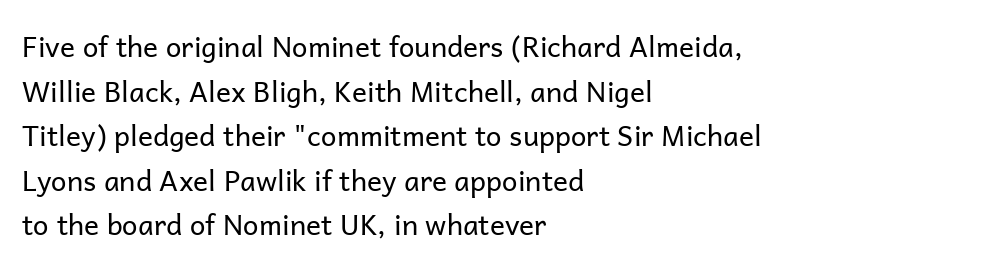
Q: Is the text bold? A: No.
Q: Is the text italic (slanted)? A: No, it is upright.
Q: Is the typeface a serif or a sans-serif typeface? A: Sans-serif.
Q: Is the text underlined? A: No.
Q: How is the paragraph aligned? A: Left-aligned.
Q: Is the spacing between letters normal or unusually wide? A: Normal.
Q: Is the spacing between lines tight, normal or loose? A: Normal.
Q: Width (condensed, normal, or wide)? A: Normal.
Q: Stroke contrast? A: Low.
Q: x-height? A: Medium.
Q: Monospaced? A: No.
